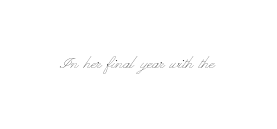
{"bold": "no", "underline": "no", "letter_spacing": "normal", "letter_spacing_em": 0.0, "glyph_px": 20}
